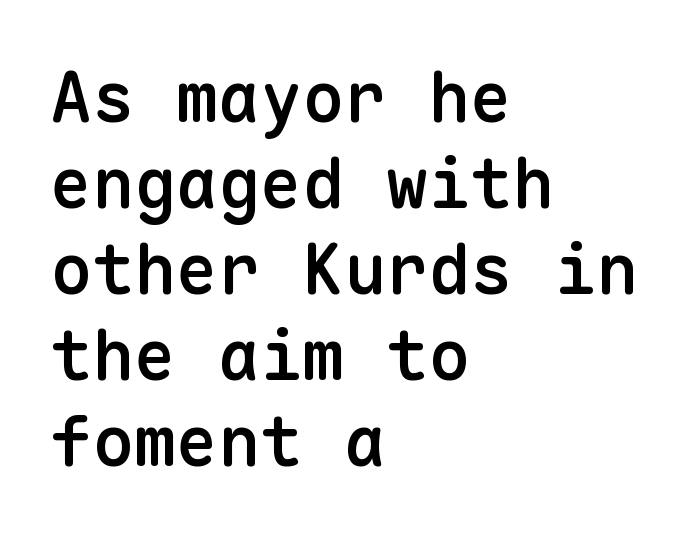
{"serif": "no", "italic": "no", "bold": "semi", "weight": "semibold", "width": "normal", "stroke_contrast": "low", "x_height": "medium", "monospaced": "yes", "underline": "no", "align": "left", "line_spacing_ratio": 1.23, "letter_spacing": "normal", "letter_spacing_em": 0.0, "glyph_px": 70}
